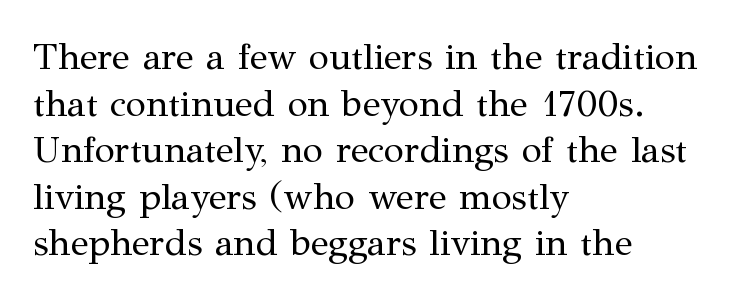
The image shows 37 px regular-weight serif type, upright; set left-aligned, normal line spacing (1.26x), normal letter spacing, not underlined; medium stroke contrast and a medium x-height.
